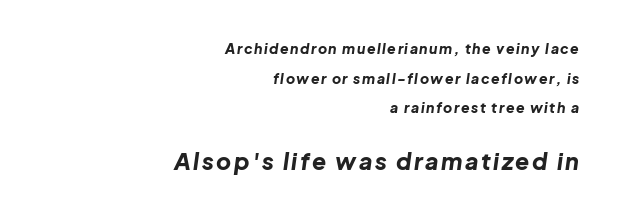
The image shows 23 px bold type, italic (leaning right); set right-aligned, loose line spacing (2.11x), not underlined; the second (bottom) block is 1.64x larger.
